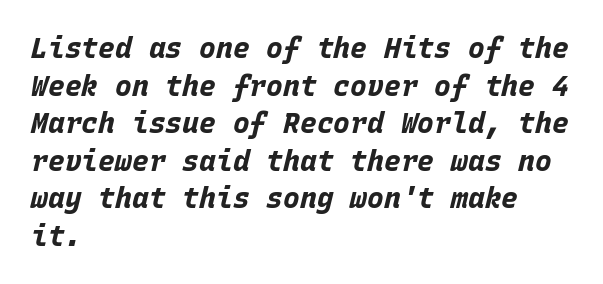
Q: Is the text bold? A: Yes.
Q: Is the text italic (slanted)? A: Yes, it leans right by about 15 degrees.
Q: Is the text underlined? A: No.
Q: How is the paragraph aligned? A: Left-aligned.
Q: Is the spacing between letters normal or unusually wide? A: Normal.
Q: Is the spacing between lines tight, normal or loose? A: Normal.
Q: Width (condensed, normal, or wide)? A: Normal.
Q: Stroke contrast? A: Low.
Q: x-height? A: Large.
Q: Monospaced? A: Yes.
